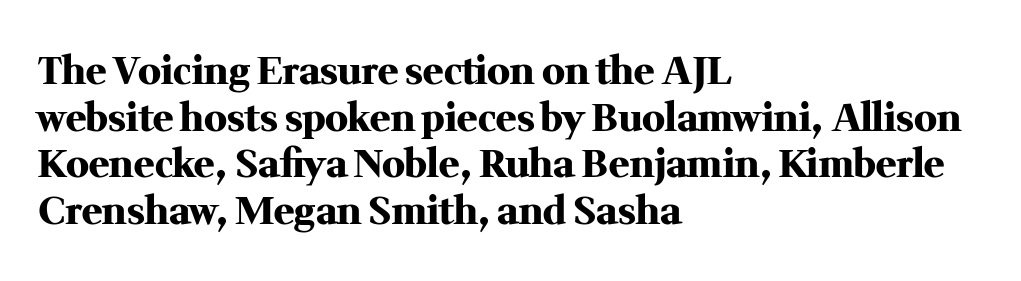
Posture: straight, roman, zero tilt. Anything drawn beneath the words? Only blank space. The sample has been set heavy, in full bold. The letters advance in unequal steps, a hallmark of proportional type.
